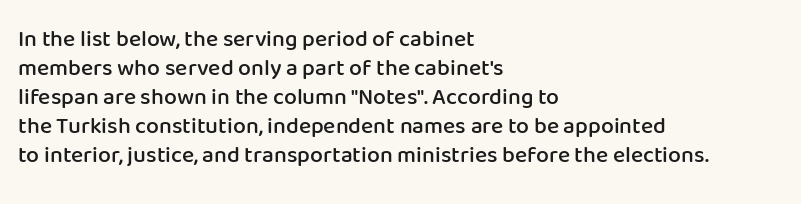
Q: Is the text bold? A: Semi-bold.
Q: Is the text italic (slanted)? A: No, it is upright.
Q: Is the text underlined? A: No.
Q: How is the paragraph aligned? A: Left-aligned.
Q: Is the spacing between letters normal or unusually wide? A: Normal.
Q: Is the spacing between lines tight, normal or loose? A: Normal.
